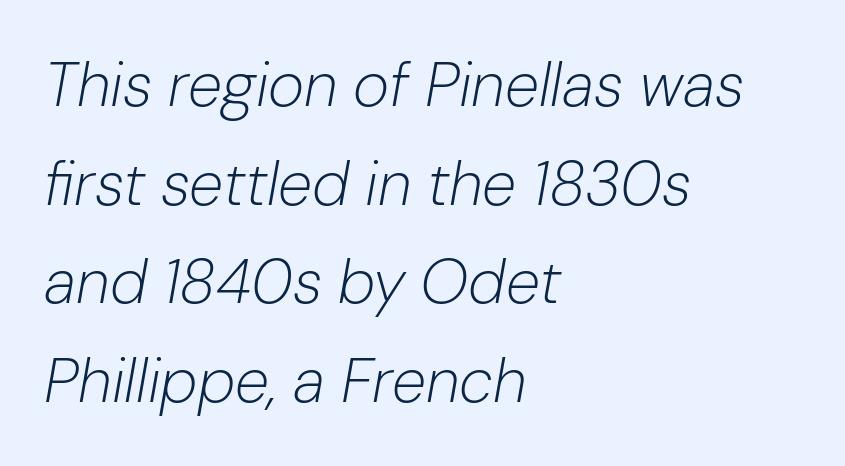
{"italic": "yes", "lean": "right", "slant_degrees": 10, "bold": "no", "weight": "light", "width": "normal", "stroke_contrast": "low", "x_height": "medium", "monospaced": "no", "underline": "no", "align": "left", "line_spacing": "normal", "line_spacing_ratio": 1.59, "letter_spacing": "normal", "letter_spacing_em": 0.0, "glyph_px": 62}
